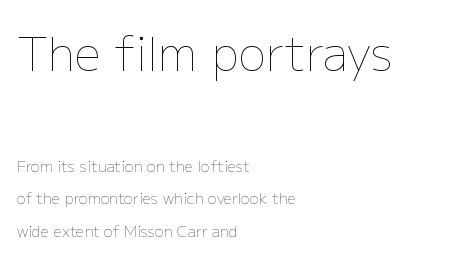
The image shows 46 px thin type, upright; set left-aligned, loose line spacing (2.17x), normal letter spacing, not underlined; the first (top) block is 3.07x larger; low stroke contrast and a medium x-height.
